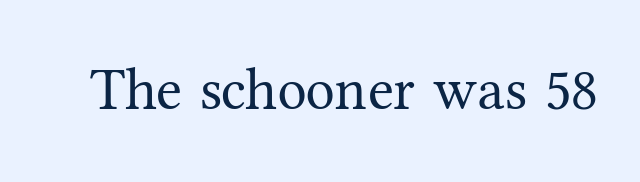
The image shows 59 px regular-weight serif type, upright; set normal letter spacing, not underlined; medium stroke contrast and a medium x-height.
